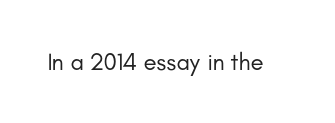
Q: Is the text bold? A: No.
Q: Is the text italic (slanted)? A: No, it is upright.
Q: Is the text underlined? A: No.
Q: Is the spacing between letters normal or unusually wide? A: Normal.
